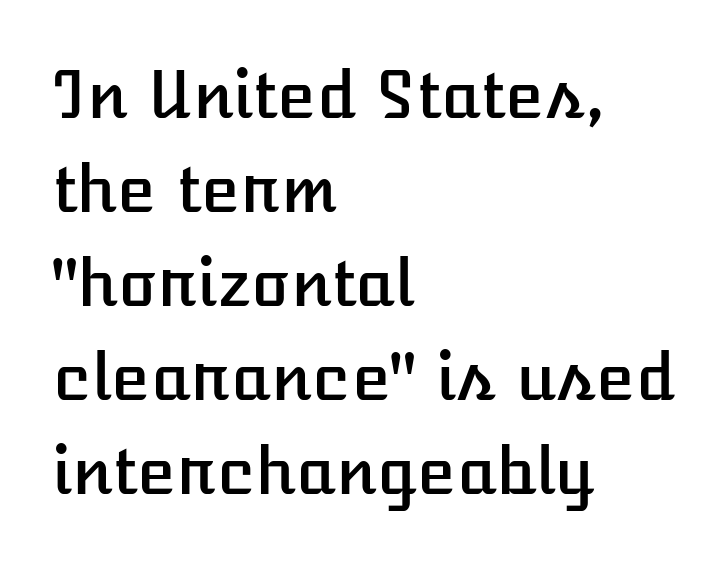
{"italic": "no", "width": "normal", "stroke_contrast": "low", "x_height": "medium", "monospaced": "no", "underline": "no", "align": "left", "line_spacing": "normal", "line_spacing_ratio": 1.47, "letter_spacing": "normal", "letter_spacing_em": 0.0, "glyph_px": 64}
